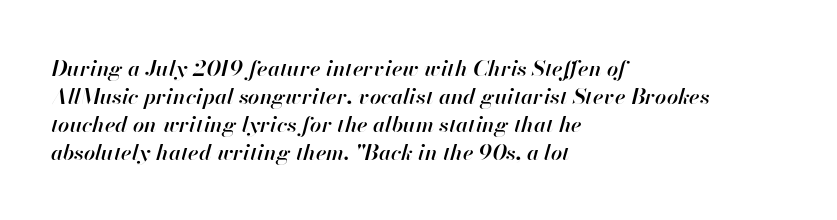
I'd describe the lettering as semibold — firm but not a full bold. The designer left line spacing at the default. Quick note: italic. Horizontally, the lines are justified to the leading edge only.
